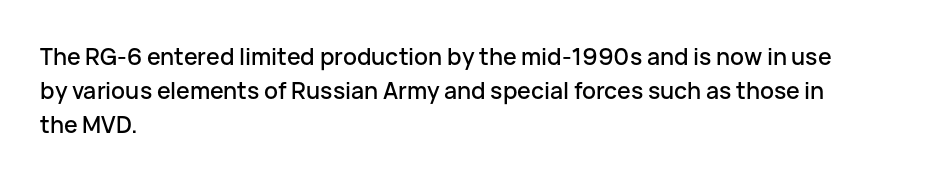
Q: Is the text italic (slanted)? A: No, it is upright.
Q: Is the text underlined? A: No.
Q: How is the paragraph aligned? A: Left-aligned.
Q: Is the spacing between letters normal or unusually wide? A: Normal.
Q: Is the spacing between lines tight, normal or loose? A: Normal.
